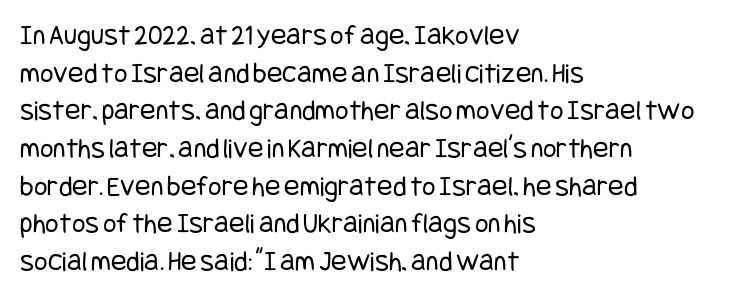
{"serif": "no", "italic": "no", "bold": "no", "weight": "regular", "width": "condensed", "stroke_contrast": "low", "x_height": "large", "underline": "no", "align": "left", "line_spacing": "normal", "line_spacing_ratio": 1.3, "letter_spacing": "normal", "letter_spacing_em": 0.0, "glyph_px": 29}
